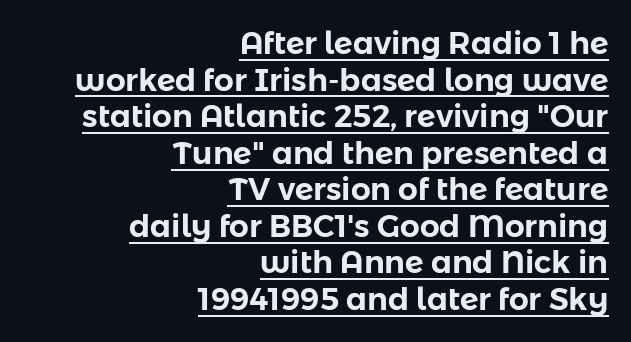
Q: Is the text italic (slanted)? A: No, it is upright.
Q: Is the typeface a serif or a sans-serif typeface? A: Sans-serif.
Q: Is the text underlined? A: Yes.
Q: How is the paragraph aligned? A: Right-aligned.
Q: Is the spacing between letters normal or unusually wide? A: Normal.
Q: Width (condensed, normal, or wide)? A: Normal.
Q: Stroke contrast? A: Low.
Q: x-height? A: Medium.
Q: Monospaced? A: No.
